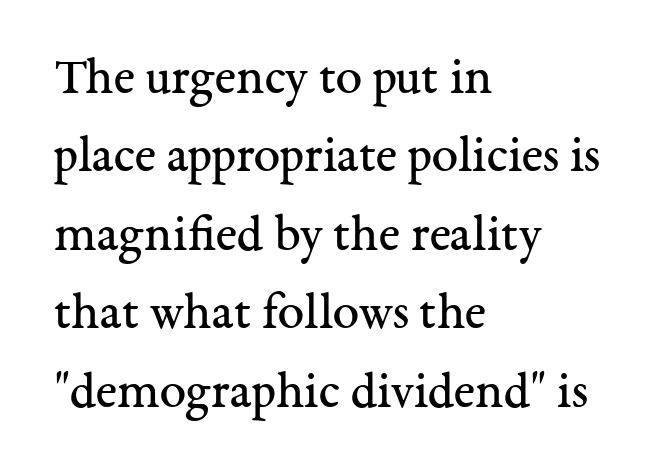
Plain, unruled lines of type. The passage shown is typed in a proportional face where columns would drift. Letters have the restrained weight of plain body copy at most. Look at the bottom of the vertical strokes: they flare into serifs here.
